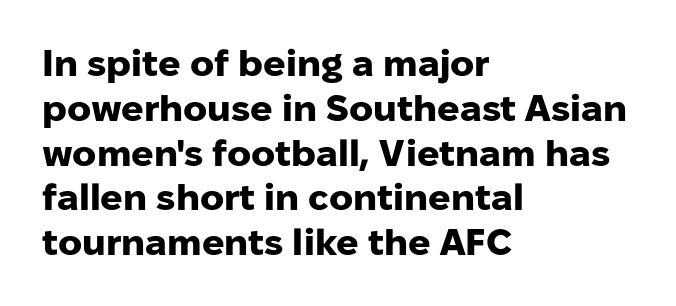
Q: Is the text bold? A: Yes.
Q: Is the text italic (slanted)? A: No, it is upright.
Q: Is the typeface a serif or a sans-serif typeface? A: Sans-serif.
Q: Is the text underlined? A: No.
Q: How is the paragraph aligned? A: Left-aligned.
Q: Is the spacing between letters normal or unusually wide? A: Normal.
Q: Width (condensed, normal, or wide)? A: Normal.
Q: Stroke contrast? A: Low.
Q: x-height? A: Medium.
Q: Monospaced? A: No.
